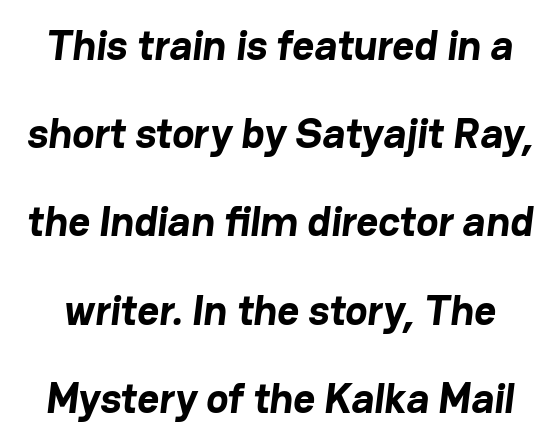
The image shows 42 px bold sans-serif type; set loose line spacing (2.1x), normal letter spacing, not underlined; low stroke contrast and a medium x-height.
